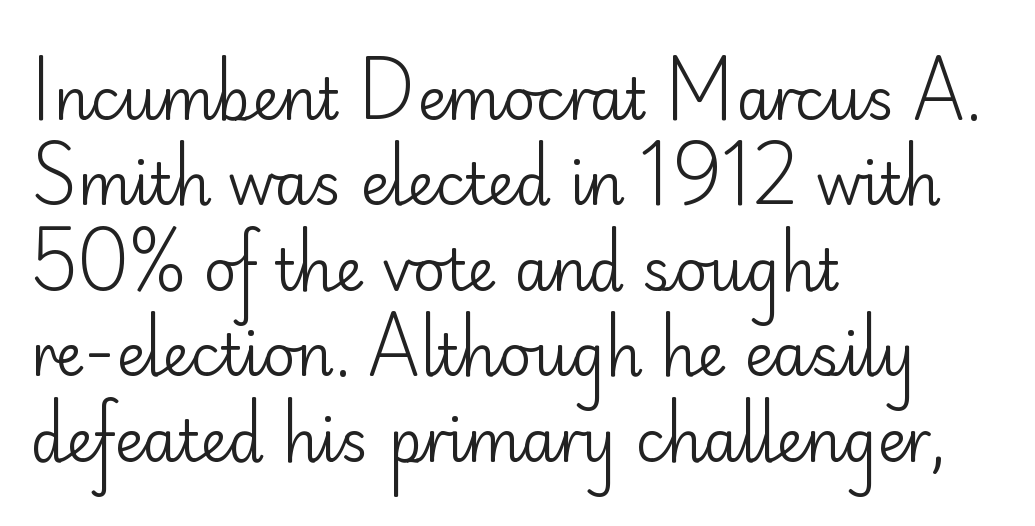
{"serif": "no", "italic": "no", "bold": "no", "weight": "regular", "width": "normal", "stroke_contrast": "low", "x_height": "small", "monospaced": "no", "underline": "no", "align": "left", "line_spacing": "normal", "line_spacing_ratio": 1.5, "letter_spacing": "normal", "letter_spacing_em": 0.0, "glyph_px": 57}
